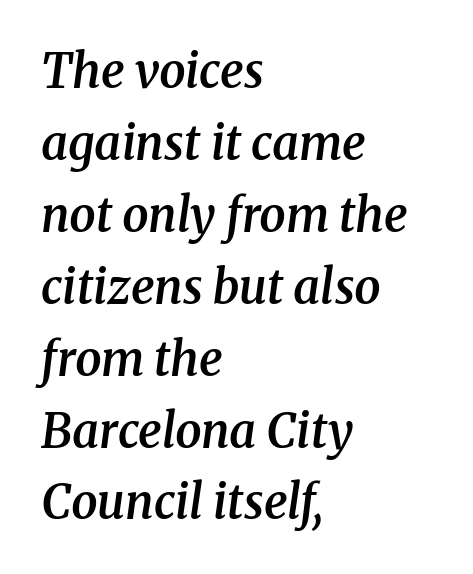
Posture: slanted. This sample has the flowing, uneven cadence of proportional lettering. The setting favours the left margin, as ordinary paragraphs usually do. Does the leading feel generous? No, just average. Is the type bold? Partly — it's a semibold, heavier than regular but not fully bold.
